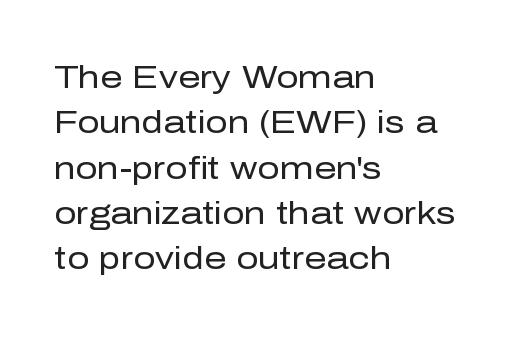
The image shows 31 px regular-weight sans-serif type, upright; set left-aligned, normal line spacing (1.46x), normal letter spacing, not underlined; low stroke contrast and a medium x-height.
